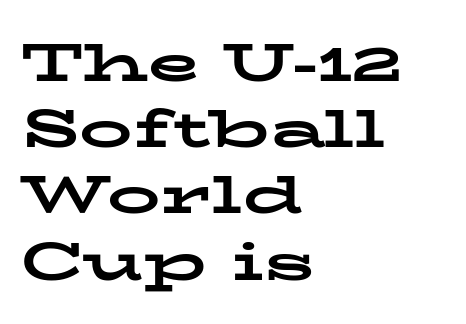
The image shows 53 px bold, wide serif type, upright; set left-aligned, normal line spacing (1.25x), normal letter spacing, not underlined; low stroke contrast and a medium x-height.
